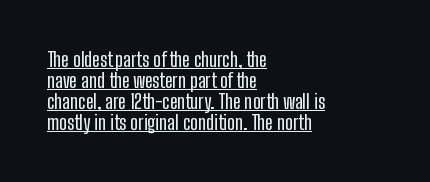
{"italic": "no", "underline": "yes", "align": "left", "line_spacing": "tight", "line_spacing_ratio": 1.05, "letter_spacing": "normal", "letter_spacing_em": 0.0, "glyph_px": 20}
